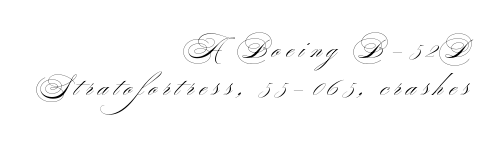
The image shows 26 px text type; set right-aligned, normal line spacing (1.46x), unusually wide letter spacing (+0.23 em), not underlined.
